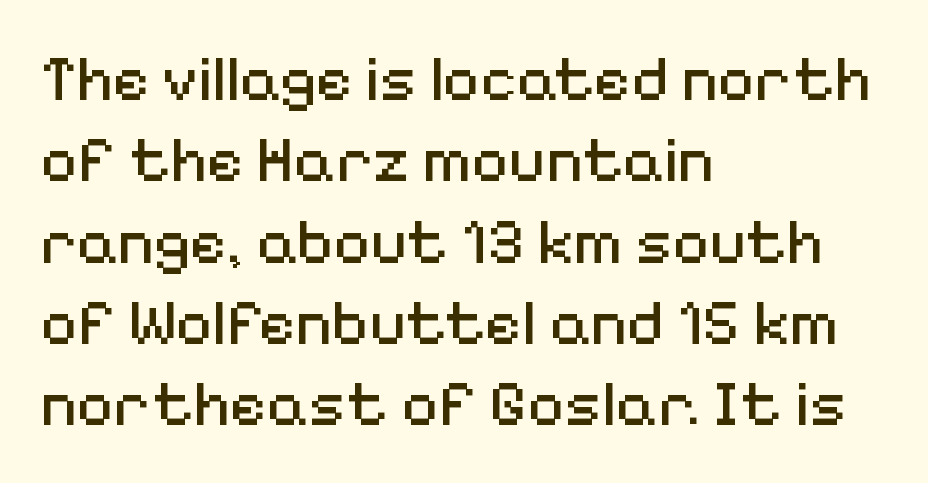
Q: Is the text bold? A: No.
Q: Is the text italic (slanted)? A: No, it is upright.
Q: Is the typeface a serif or a sans-serif typeface? A: Sans-serif.
Q: Is the text underlined? A: No.
Q: How is the paragraph aligned? A: Left-aligned.
Q: Is the spacing between letters normal or unusually wide? A: Normal.
Q: Is the spacing between lines tight, normal or loose? A: Normal.
Q: Width (condensed, normal, or wide)? A: Normal.
Q: Stroke contrast? A: Medium.
Q: x-height? A: Medium.
Q: Monospaced? A: No.
